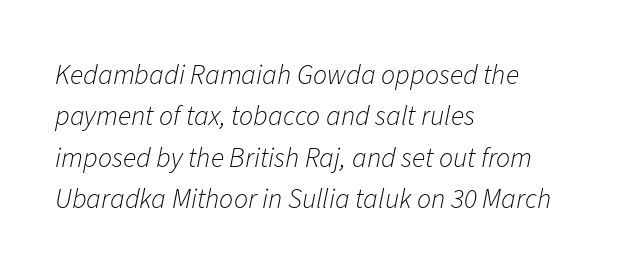
The image shows 28 px light type, italic (leaning right); set left-aligned, normal line spacing (1.48x), normal letter spacing, not underlined; low stroke contrast and a medium x-height.
